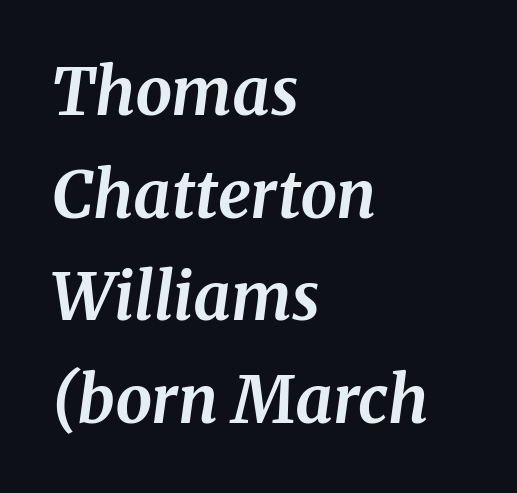
{"serif": "yes", "italic": "yes", "lean": "right", "slant_degrees": 8, "bold": "yes", "weight": "bold", "width": "normal", "stroke_contrast": "medium", "x_height": "medium", "monospaced": "no", "underline": "no", "align": "left", "line_spacing": "normal", "line_spacing_ratio": 1.58, "letter_spacing": "normal", "letter_spacing_em": 0.0, "glyph_px": 65}
